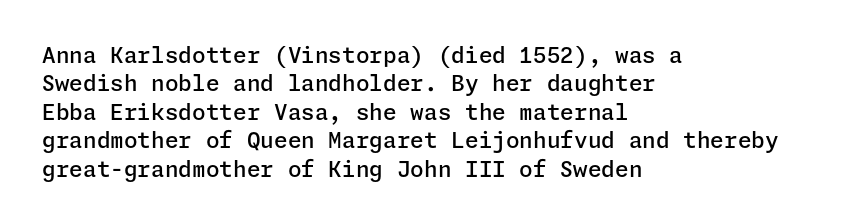
Q: Is the text bold? A: Semi-bold.
Q: Is the text italic (slanted)? A: No, it is upright.
Q: Is the text underlined? A: No.
Q: How is the paragraph aligned? A: Left-aligned.
Q: Is the spacing between letters normal or unusually wide? A: Normal.
Q: Is the spacing between lines tight, normal or loose? A: Normal.
